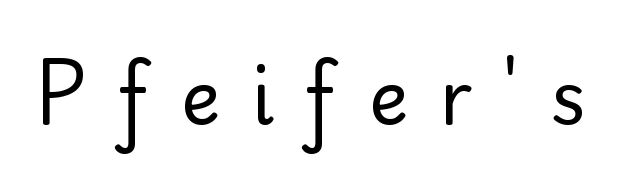
Q: Is the text bold? A: No.
Q: Is the text italic (slanted)? A: No, it is upright.
Q: Is the typeface a serif or a sans-serif typeface? A: Serif.
Q: Is the text underlined? A: No.
Q: Is the spacing between letters normal or unusually wide? A: Unusually wide.
Q: Width (condensed, normal, or wide)? A: Normal.
Q: Stroke contrast? A: Low.
Q: x-height? A: Small.
Q: Monospaced? A: No.
